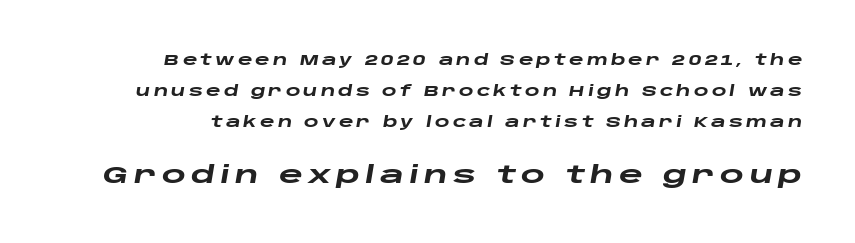
{"italic": "yes", "lean": "right", "slant_degrees": 10, "bold": "yes", "underline": "no", "line_spacing": "loose", "line_spacing_ratio": 2.21, "letter_spacing": "wide", "letter_spacing_em": 0.23, "larger_block": "second", "size_ratio": 1.64, "glyph_px": 23}
